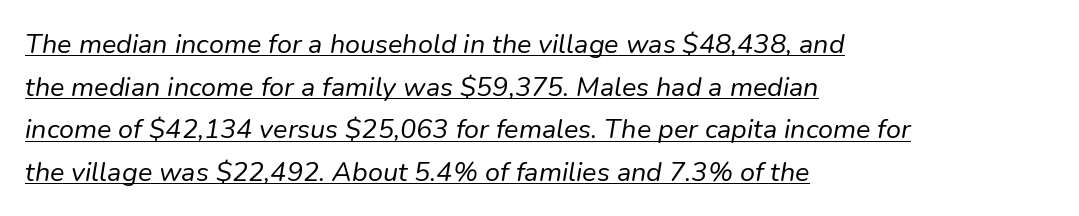
Q: Is the text bold? A: No.
Q: Is the text italic (slanted)? A: Yes, it leans right by about 9 degrees.
Q: Is the text underlined? A: Yes.
Q: How is the paragraph aligned? A: Left-aligned.
Q: Is the spacing between letters normal or unusually wide? A: Normal.
Q: Is the spacing between lines tight, normal or loose? A: Normal.
